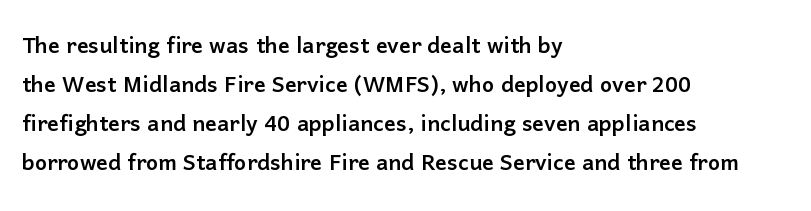
{"serif": "no", "italic": "no", "width": "normal", "stroke_contrast": "low", "x_height": "medium", "monospaced": "no", "underline": "no", "align": "left", "line_spacing": "normal", "line_spacing_ratio": 1.34, "letter_spacing": "normal", "letter_spacing_em": 0.0, "glyph_px": 29}
